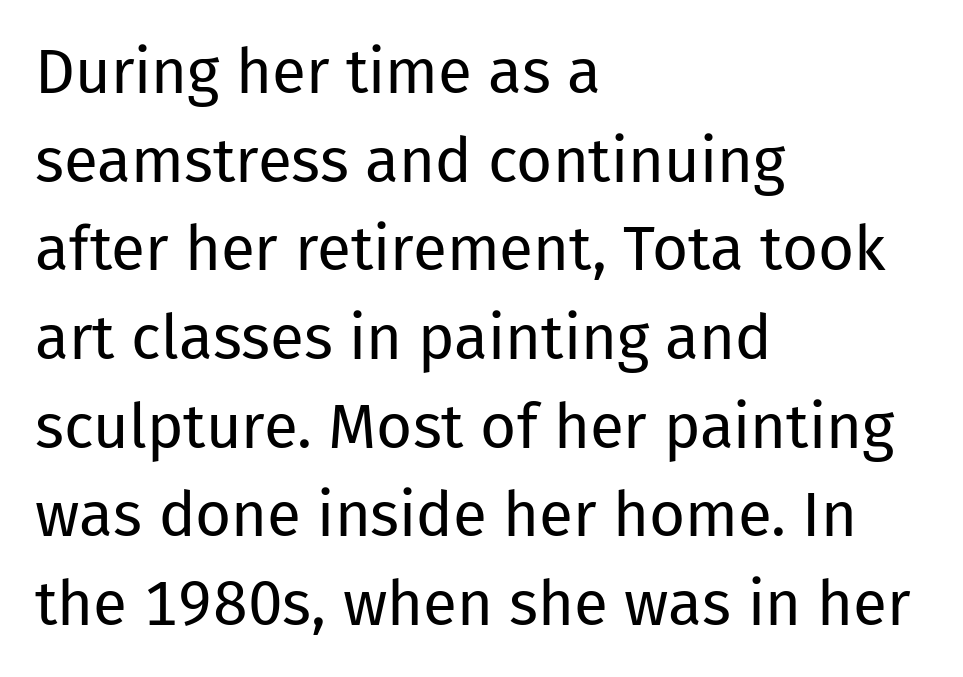
Q: Is the text bold? A: No.
Q: Is the text italic (slanted)? A: No, it is upright.
Q: Is the typeface a serif or a sans-serif typeface? A: Sans-serif.
Q: Is the text underlined? A: No.
Q: How is the paragraph aligned? A: Left-aligned.
Q: Is the spacing between letters normal or unusually wide? A: Normal.
Q: Is the spacing between lines tight, normal or loose? A: Normal.
Q: Width (condensed, normal, or wide)? A: Normal.
Q: Stroke contrast? A: Low.
Q: x-height? A: Medium.
Q: Monospaced? A: No.
